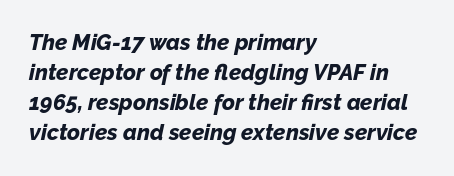
Nobody touched the tracking dial on this one. It's the slanting kind of type. Layout note: lines flush left. What's the leading like? Ordinary, nothing unusual. Words float on clear page, feet unadorned. Typesetter's note: full bold, strokes at maximum text heaviness.
